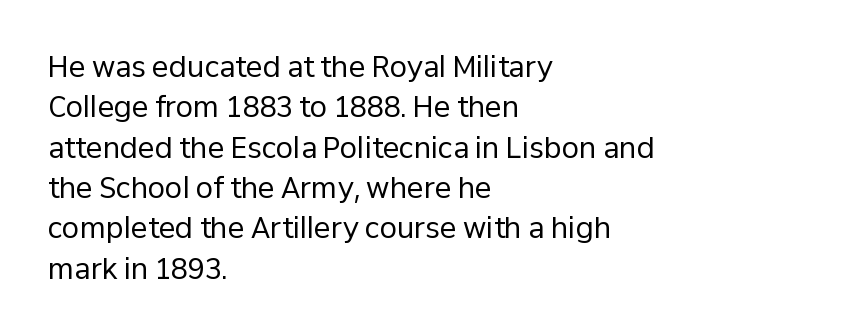
Q: Is the text bold? A: No.
Q: Is the text italic (slanted)? A: No, it is upright.
Q: Is the typeface a serif or a sans-serif typeface? A: Sans-serif.
Q: Is the text underlined? A: No.
Q: How is the paragraph aligned? A: Left-aligned.
Q: Is the spacing between letters normal or unusually wide? A: Normal.
Q: Is the spacing between lines tight, normal or loose? A: Normal.
Q: Width (condensed, normal, or wide)? A: Normal.
Q: Stroke contrast? A: Low.
Q: x-height? A: Medium.
Q: Monospaced? A: No.
